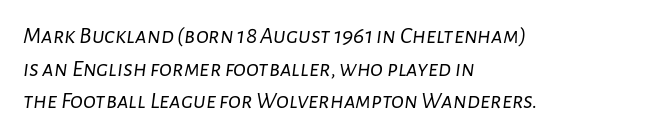
The image shows 24 px text type, italic (leaning right); set left-aligned, normal line spacing (1.36x), normal letter spacing, not underlined.
